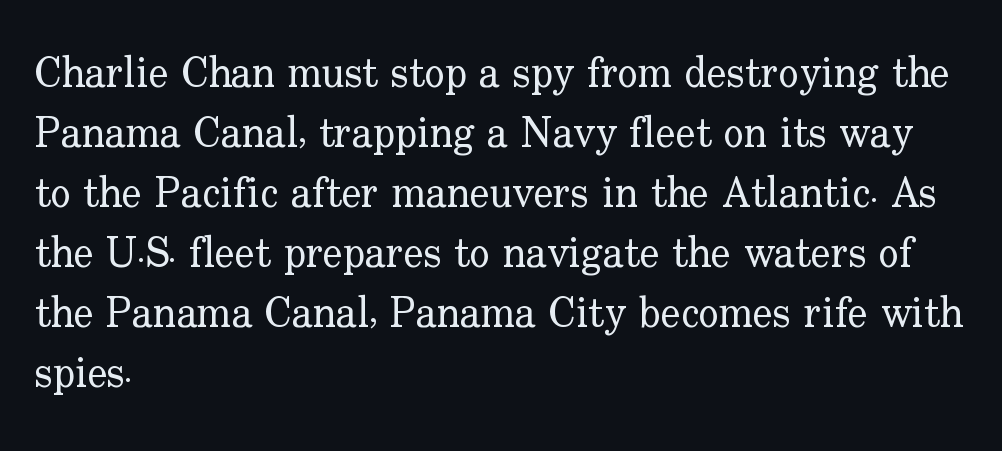
Q: Is the text bold? A: No.
Q: Is the text italic (slanted)? A: No, it is upright.
Q: Is the typeface a serif or a sans-serif typeface? A: Serif.
Q: Is the text underlined? A: No.
Q: How is the paragraph aligned? A: Left-aligned.
Q: Is the spacing between letters normal or unusually wide? A: Normal.
Q: Is the spacing between lines tight, normal or loose? A: Normal.
Q: Width (condensed, normal, or wide)? A: Normal.
Q: Stroke contrast? A: Low.
Q: x-height? A: Small.
Q: Monospaced? A: No.
